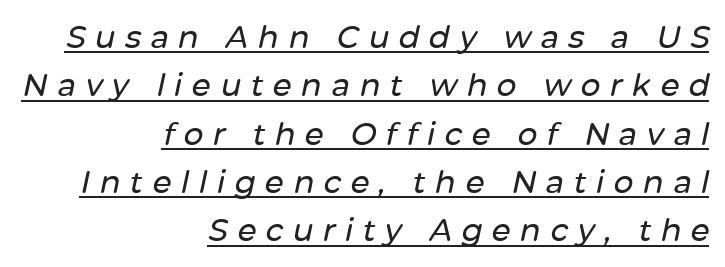
Normally led — the rows are evenly, conventionally spaced. Inter-character spacing is expanded well beyond the font's built-in metrics. This sample uses an oblique cut, with every glyph tilted off the vertical. These characters rest on top of a visible drawn line.
